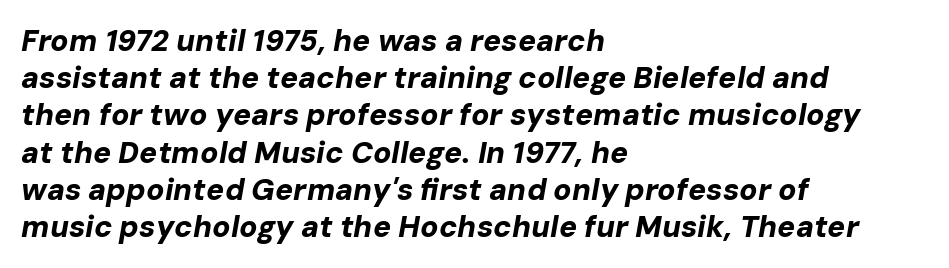
Q: Is the text bold? A: Yes.
Q: Is the text italic (slanted)? A: Yes, it leans right by about 10 degrees.
Q: Is the text underlined? A: No.
Q: How is the paragraph aligned? A: Left-aligned.
Q: Is the spacing between letters normal or unusually wide? A: Normal.
Q: Width (condensed, normal, or wide)? A: Normal.
Q: Stroke contrast? A: Low.
Q: x-height? A: Medium.
Q: Monospaced? A: No.
